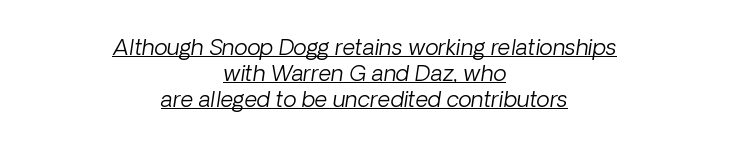
Q: Is the text bold? A: No.
Q: Is the text italic (slanted)? A: Yes, it leans right by about 8 degrees.
Q: Is the text underlined? A: Yes.
Q: How is the paragraph aligned? A: Centered.
Q: Is the spacing between letters normal or unusually wide? A: Normal.
